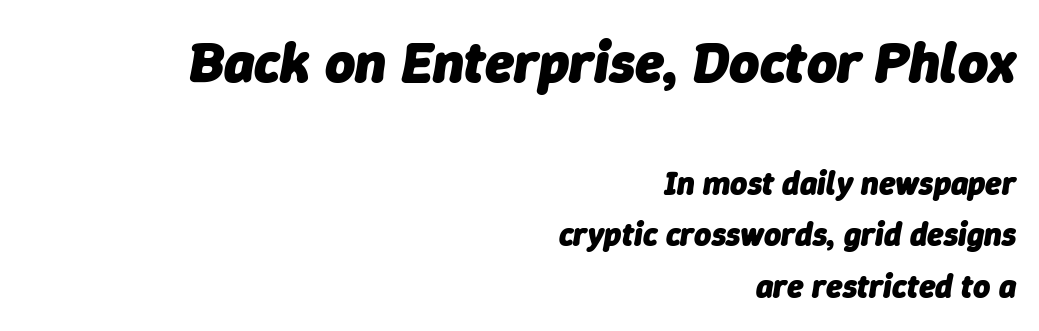
Q: Is the text bold? A: Yes.
Q: Is the text italic (slanted)? A: Yes, it leans right by about 9 degrees.
Q: Is the text underlined? A: No.
Q: How is the paragraph aligned? A: Right-aligned.
Q: Is the spacing between letters normal or unusually wide? A: Normal.
Q: Is the spacing between lines tight, normal or loose? A: Normal.
Q: Which block of text is set in a larger size, the first (top) or the second (bottom)? A: The first (top) one.
Q: Width (condensed, normal, or wide)? A: Normal.
Q: Stroke contrast? A: Low.
Q: x-height? A: Medium.
Q: Monospaced? A: No.
